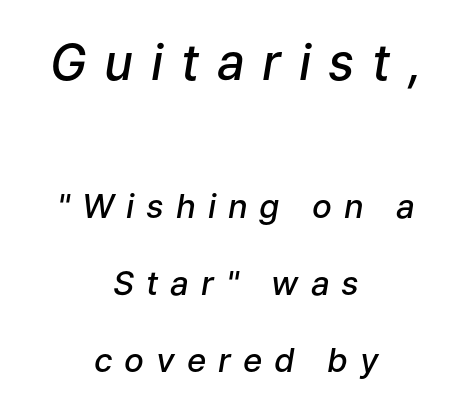
The sample has been set in demibold, a notch under bold. Notice the wide empty band between every row — that's loose leading. A typesetter would call this proportional, since set widths differ per character. What stands out about the letter spacing? Its width — letters are far apart.
